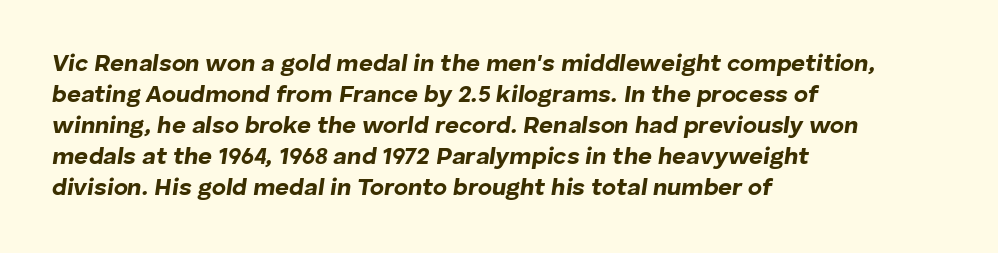
{"italic": "yes", "lean": "right", "slant_degrees": 8, "bold": "yes", "underline": "no", "align": "left", "line_spacing": "normal", "line_spacing_ratio": 1.29, "letter_spacing": "normal", "letter_spacing_em": 0.0, "glyph_px": 24}
